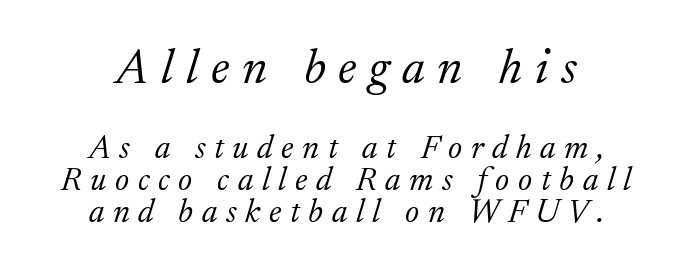
{"serif": "yes", "italic": "yes", "lean": "right", "slant_degrees": 17, "bold": "no", "weight": "light", "width": "normal", "stroke_contrast": "low", "x_height": "medium", "monospaced": "no", "underline": "no", "line_spacing": "tight", "line_spacing_ratio": 0.97, "letter_spacing": "wide", "letter_spacing_em": 0.26, "larger_block": "first", "size_ratio": 1.48, "glyph_px": 49}
